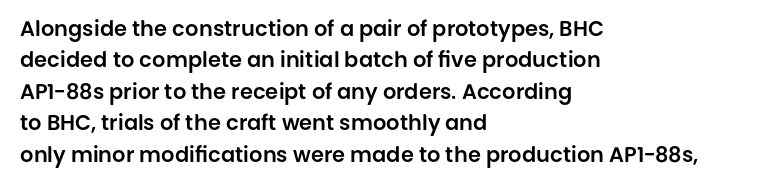
{"italic": "no", "underline": "no", "align": "left", "line_spacing": "normal", "line_spacing_ratio": 1.5, "letter_spacing": "normal", "letter_spacing_em": 0.0, "glyph_px": 21}
